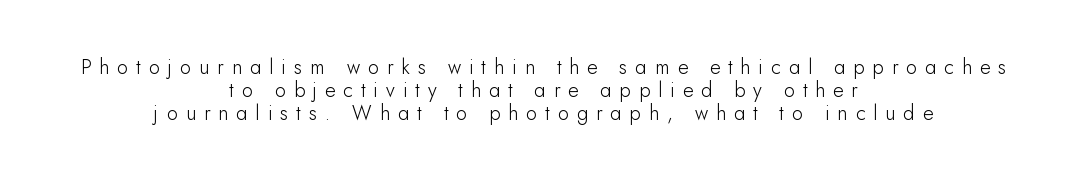
Does the copy run flush right? No — it is centered line by line. Notice how the stems are strictly vertical — no italics here. The strokes are not fattened; the text isn't bold. The passage shown is not underscored anywhere. In terms of leading, this rendering errs on the cramped side. The passage shown has open, widely tracked lettering throughout.
